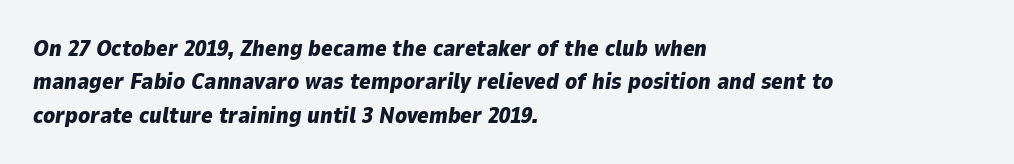
Q: Is the text bold? A: Yes.
Q: Is the text italic (slanted)? A: Yes, it leans right by about 9 degrees.
Q: Is the text underlined? A: No.
Q: How is the paragraph aligned? A: Left-aligned.
Q: Is the spacing between letters normal or unusually wide? A: Normal.
Q: Is the spacing between lines tight, normal or loose? A: Normal.
